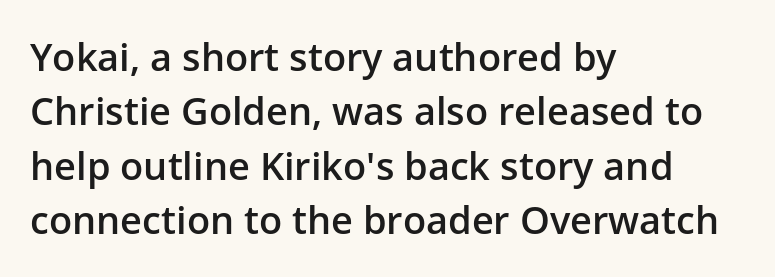
{"serif": "no", "italic": "no", "bold": "semi", "weight": "semibold", "width": "normal", "stroke_contrast": "low", "x_height": "medium", "monospaced": "no", "underline": "no", "align": "left", "line_spacing": "normal", "line_spacing_ratio": 1.43, "letter_spacing": "normal", "letter_spacing_em": 0.0, "glyph_px": 38}
